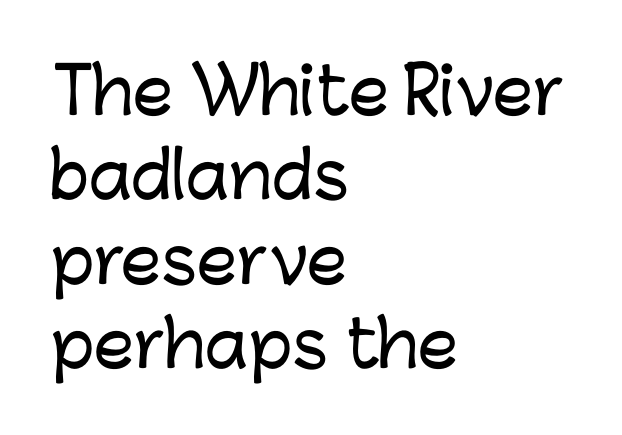
This is the regular roman posture of the typeface. To sum up the face: it is a sans, with no serifs. The gap between lines stays unmarked. Is this a fixed-width face? No — the glyphs have proportional, varying widths. A typesetter would call this zero additional tracking.
